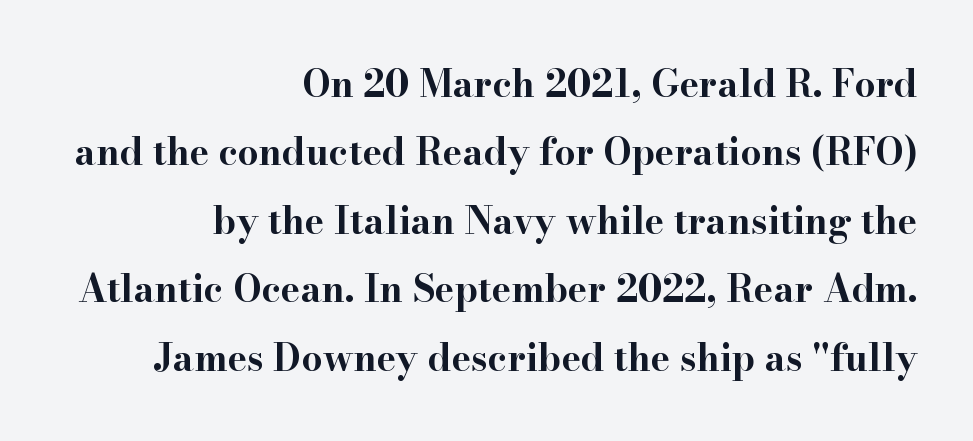
Q: Is the text bold? A: Yes.
Q: Is the text italic (slanted)? A: No, it is upright.
Q: Is the typeface a serif or a sans-serif typeface? A: Serif.
Q: Is the text underlined? A: No.
Q: How is the paragraph aligned? A: Right-aligned.
Q: Is the spacing between letters normal or unusually wide? A: Normal.
Q: Width (condensed, normal, or wide)? A: Wide.
Q: Stroke contrast? A: High.
Q: x-height? A: Small.
Q: Monospaced? A: No.
